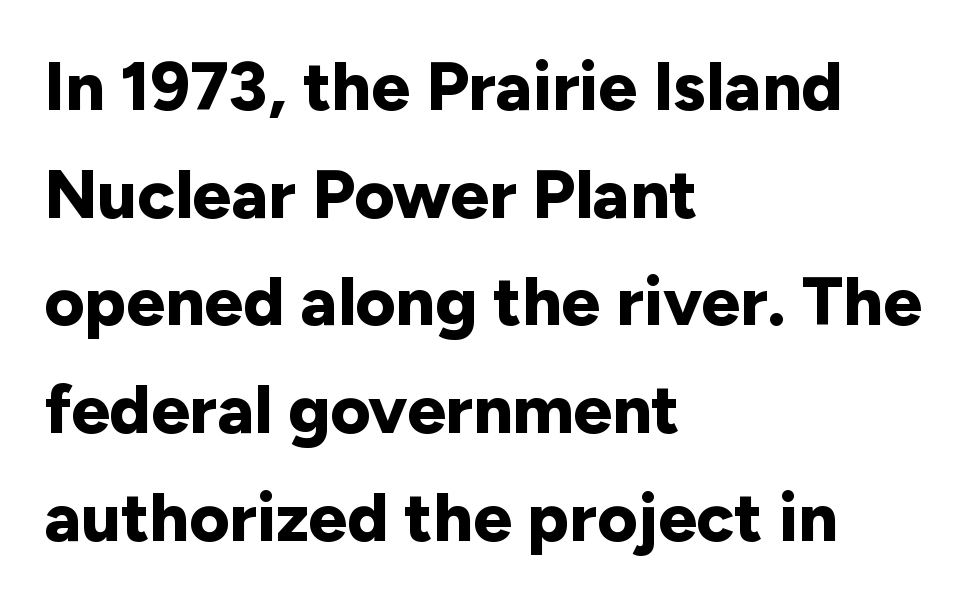
Every stem runs plumb, perpendicular to the baseline. Thick stems and heavy bowls — unmistakably bold. This block has exactly the height ordinary leading produces. How are the letters spaced? Ordinarily, with no added tracking.
